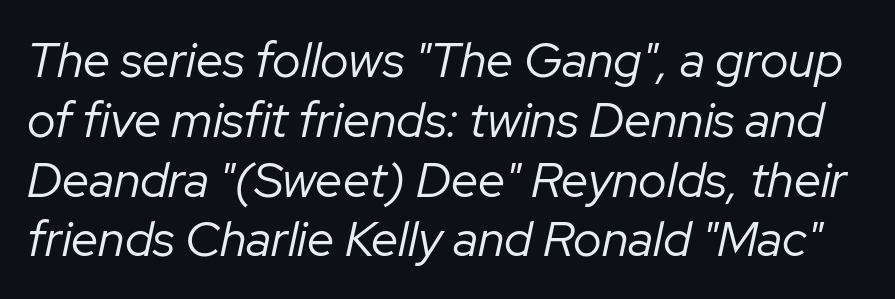
Q: Is the text bold? A: No.
Q: Is the text italic (slanted)? A: Yes, it leans right by about 12 degrees.
Q: Is the text underlined? A: No.
Q: Is the spacing between letters normal or unusually wide? A: Normal.
Q: Width (condensed, normal, or wide)? A: Normal.
Q: Stroke contrast? A: Low.
Q: x-height? A: Medium.
Q: Monospaced? A: No.
